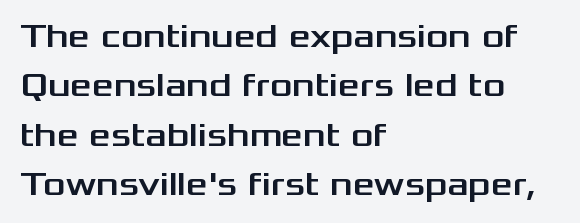
The image shows 34 px wide sans-serif type, upright; set left-aligned, normal line spacing (1.45x), normal letter spacing, not underlined; medium stroke contrast and a medium x-height.
